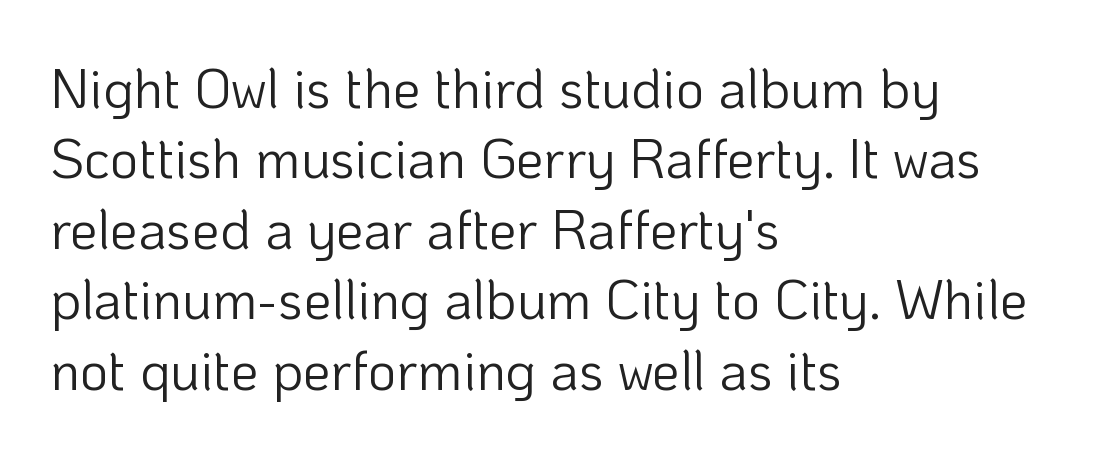
{"serif": "no", "italic": "no", "bold": "no", "weight": "light", "width": "normal", "stroke_contrast": "low", "x_height": "medium", "monospaced": "no", "underline": "no", "align": "left", "line_spacing": "normal", "line_spacing_ratio": 1.28, "letter_spacing": "normal", "letter_spacing_em": 0.0, "glyph_px": 55}
